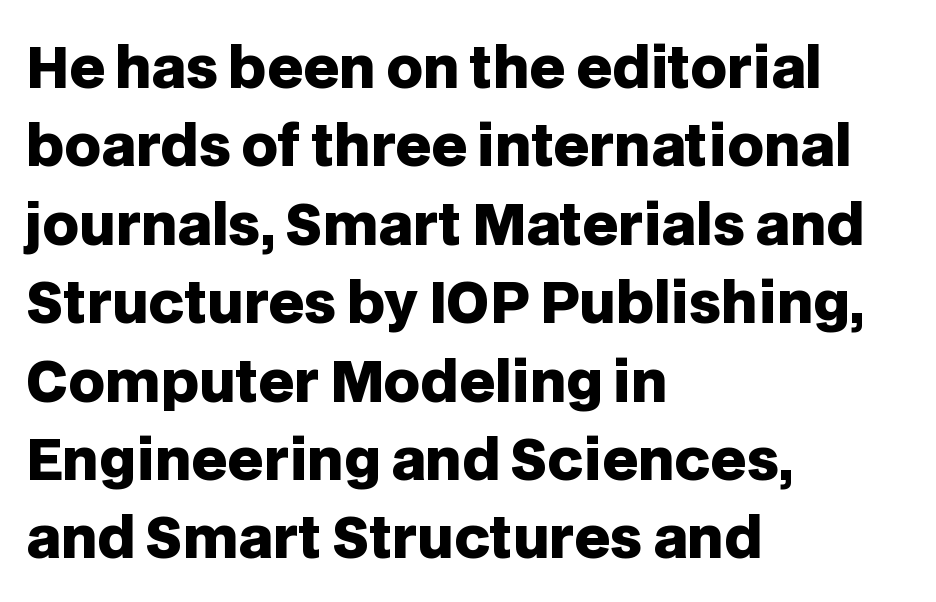
{"serif": "no", "italic": "no", "bold": "yes", "weight": "heavy", "width": "normal", "stroke_contrast": "low", "x_height": "large", "monospaced": "no", "underline": "no", "align": "left", "line_spacing": "normal", "line_spacing_ratio": 1.4, "letter_spacing": "normal", "letter_spacing_em": 0.0, "glyph_px": 56}
